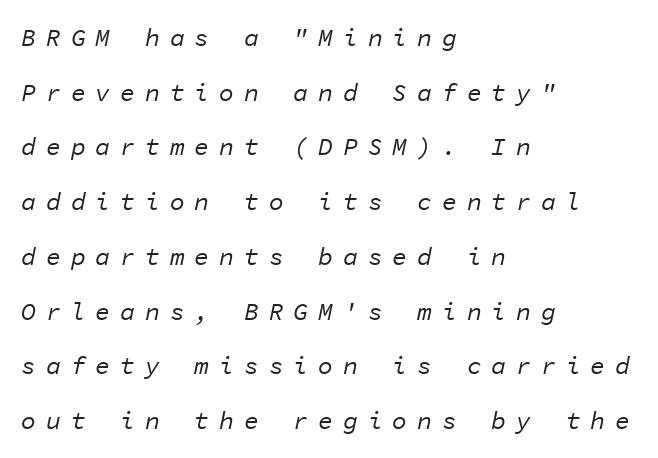
Tracking value appears strongly positive — letters spread wide. Stems and bowls with no extra thickness — not bold. These lines are set flush left with a ragged right edge. Check the space under the baseline: it is left empty. Posture: slanted. The lines are spread far apart with generous leading.
